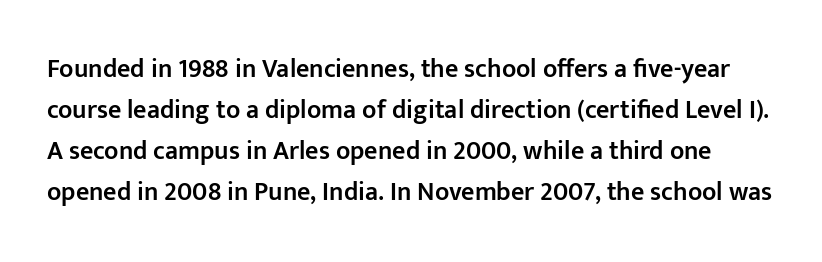
Q: Is the text bold? A: Semi-bold.
Q: Is the text italic (slanted)? A: No, it is upright.
Q: Is the text underlined? A: No.
Q: Is the spacing between letters normal or unusually wide? A: Normal.
Q: Is the spacing between lines tight, normal or loose? A: Normal.
